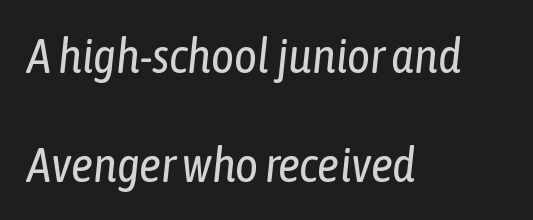
The image shows 49 px regular-weight, condensed type, italic (leaning right); set left-aligned, loose line spacing (2.22x), normal letter spacing, not underlined; low stroke contrast and a medium x-height.
